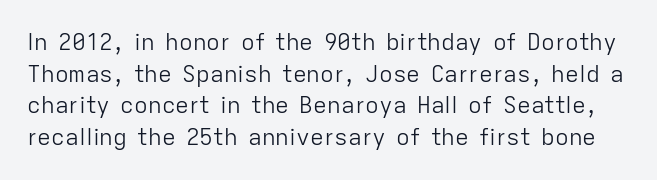
Q: Is the text bold? A: No.
Q: Is the text italic (slanted)? A: No, it is upright.
Q: Is the text underlined? A: No.
Q: Is the spacing between letters normal or unusually wide? A: Normal.
Q: Is the spacing between lines tight, normal or loose? A: Normal.
